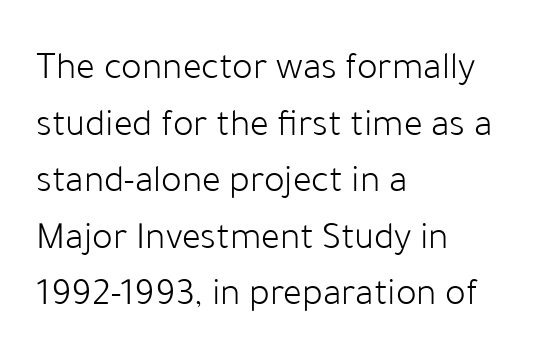
Q: Is the text bold? A: No.
Q: Is the text italic (slanted)? A: No, it is upright.
Q: Is the typeface a serif or a sans-serif typeface? A: Sans-serif.
Q: Is the text underlined? A: No.
Q: How is the paragraph aligned? A: Left-aligned.
Q: Is the spacing between letters normal or unusually wide? A: Normal.
Q: Is the spacing between lines tight, normal or loose? A: Normal.
Q: Width (condensed, normal, or wide)? A: Normal.
Q: Stroke contrast? A: Low.
Q: x-height? A: Medium.
Q: Monospaced? A: No.
